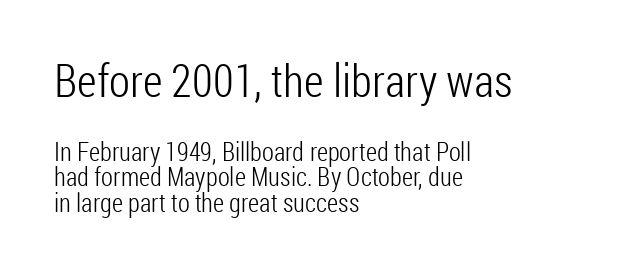
The space directly below the letters is spotless. The type family on display is of the sans-serif kind. The passage is arranged the way most books set body copy — flush left. In terms of letterspacing, this is plain default setting.
